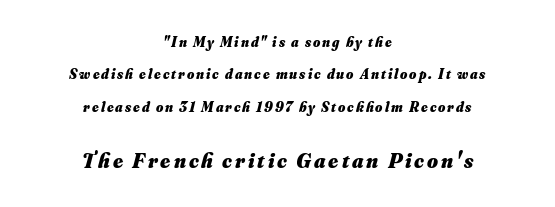
The image shows 21 px bold type, italic (leaning right); set centered, loose line spacing (2.31x), not underlined; the second (bottom) block is 1.5x larger.
